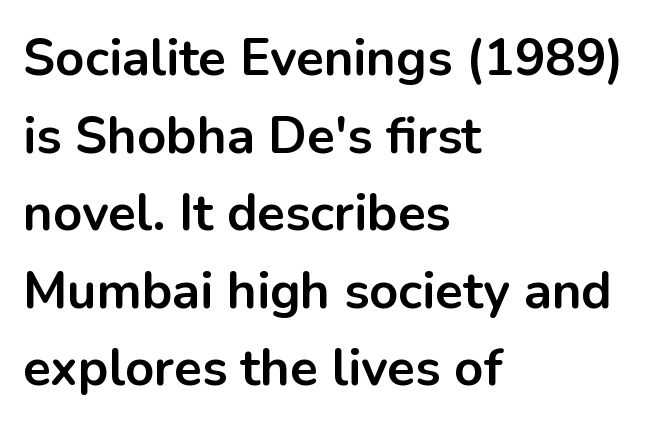
{"serif": "no", "italic": "no", "bold": "yes", "weight": "bold", "width": "normal", "stroke_contrast": "low", "x_height": "medium", "monospaced": "no", "underline": "no", "align": "left", "line_spacing": "normal", "line_spacing_ratio": 1.52, "letter_spacing": "normal", "letter_spacing_em": 0.0, "glyph_px": 51}
